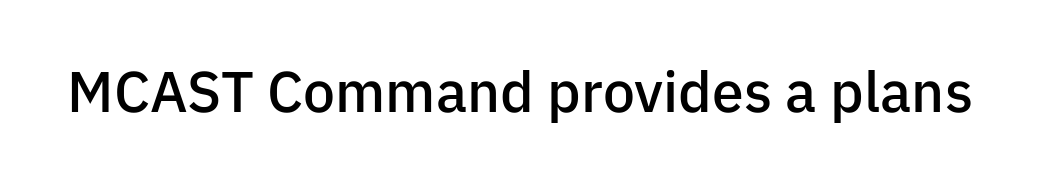
Q: Is the text bold? A: Semi-bold.
Q: Is the text italic (slanted)? A: No, it is upright.
Q: Is the typeface a serif or a sans-serif typeface? A: Sans-serif.
Q: Is the text underlined? A: No.
Q: Is the spacing between letters normal or unusually wide? A: Normal.
Q: Width (condensed, normal, or wide)? A: Normal.
Q: Stroke contrast? A: Low.
Q: x-height? A: Medium.
Q: Monospaced? A: No.
